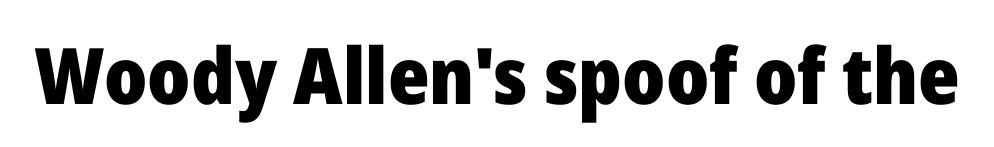
Q: Is the text bold? A: Yes.
Q: Is the text italic (slanted)? A: No, it is upright.
Q: Is the typeface a serif or a sans-serif typeface? A: Sans-serif.
Q: Is the text underlined? A: No.
Q: Is the spacing between letters normal or unusually wide? A: Normal.
Q: Width (condensed, normal, or wide)? A: Normal.
Q: Stroke contrast? A: Low.
Q: x-height? A: Medium.
Q: Monospaced? A: No.
